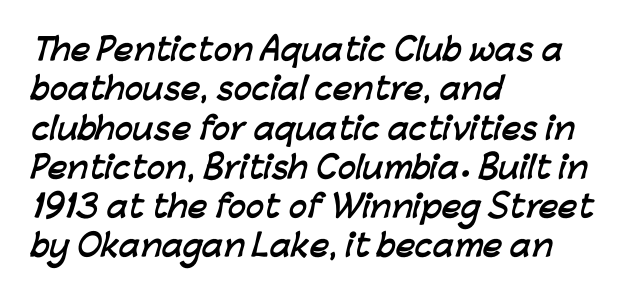
The image shows 30 px semibold sans-serif type; set left-aligned, normal line spacing (1.31x), normal letter spacing, not underlined; low stroke contrast and a medium x-height.
